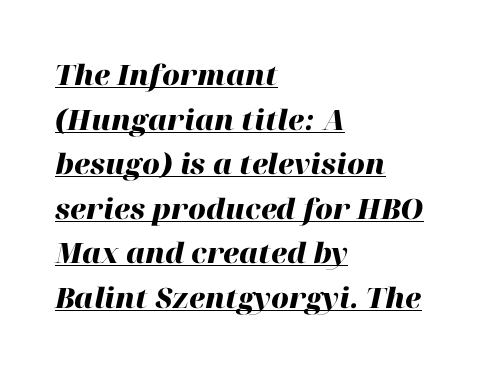
Q: Is the text bold? A: Yes.
Q: Is the text italic (slanted)? A: Yes, it leans right by about 12 degrees.
Q: Is the text underlined? A: Yes.
Q: How is the paragraph aligned? A: Left-aligned.
Q: Is the spacing between letters normal or unusually wide? A: Normal.
Q: Is the spacing between lines tight, normal or loose? A: Normal.
Q: Width (condensed, normal, or wide)? A: Normal.
Q: Stroke contrast? A: High.
Q: x-height? A: Medium.
Q: Monospaced? A: No.
